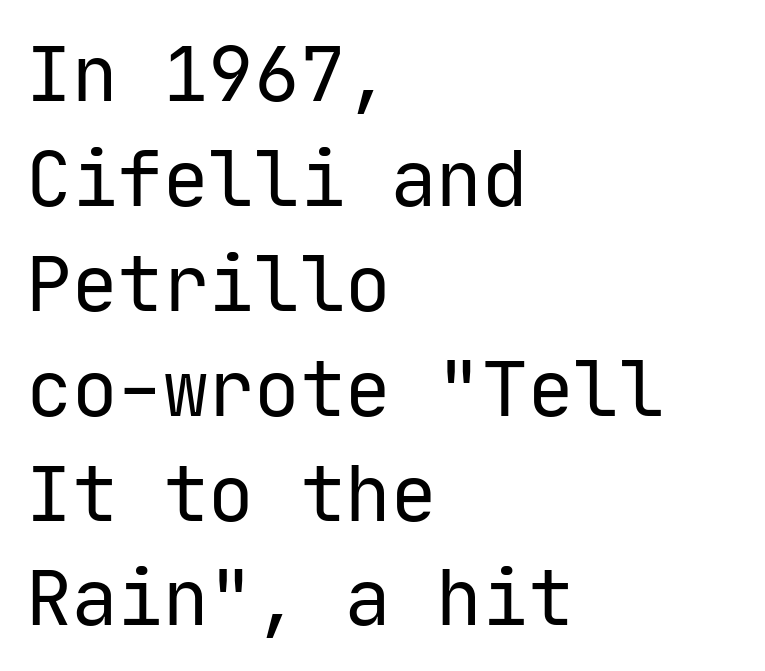
Q: Is the text bold? A: No.
Q: Is the text italic (slanted)? A: No, it is upright.
Q: Is the typeface a serif or a sans-serif typeface? A: Sans-serif.
Q: Is the text underlined? A: No.
Q: How is the paragraph aligned? A: Left-aligned.
Q: Is the spacing between letters normal or unusually wide? A: Normal.
Q: Is the spacing between lines tight, normal or loose? A: Normal.
Q: Width (condensed, normal, or wide)? A: Normal.
Q: Stroke contrast? A: Low.
Q: x-height? A: Medium.
Q: Monospaced? A: Yes.
